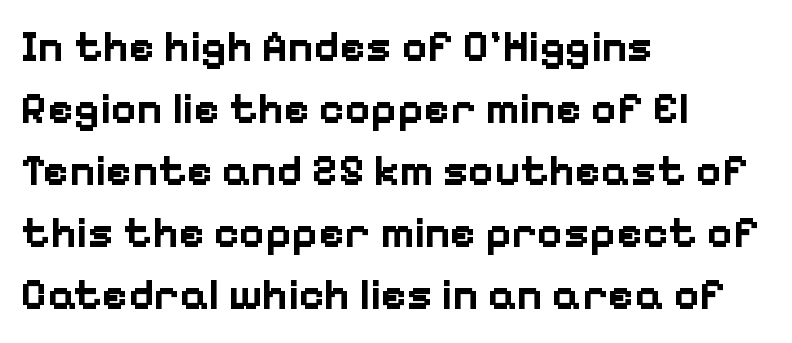
{"serif": "no", "italic": "no", "bold": "yes", "weight": "bold", "width": "normal", "stroke_contrast": "low", "x_height": "medium", "monospaced": "no", "underline": "no", "align": "left", "line_spacing": "normal", "line_spacing_ratio": 1.41, "letter_spacing": "normal", "letter_spacing_em": 0.0, "glyph_px": 44}
